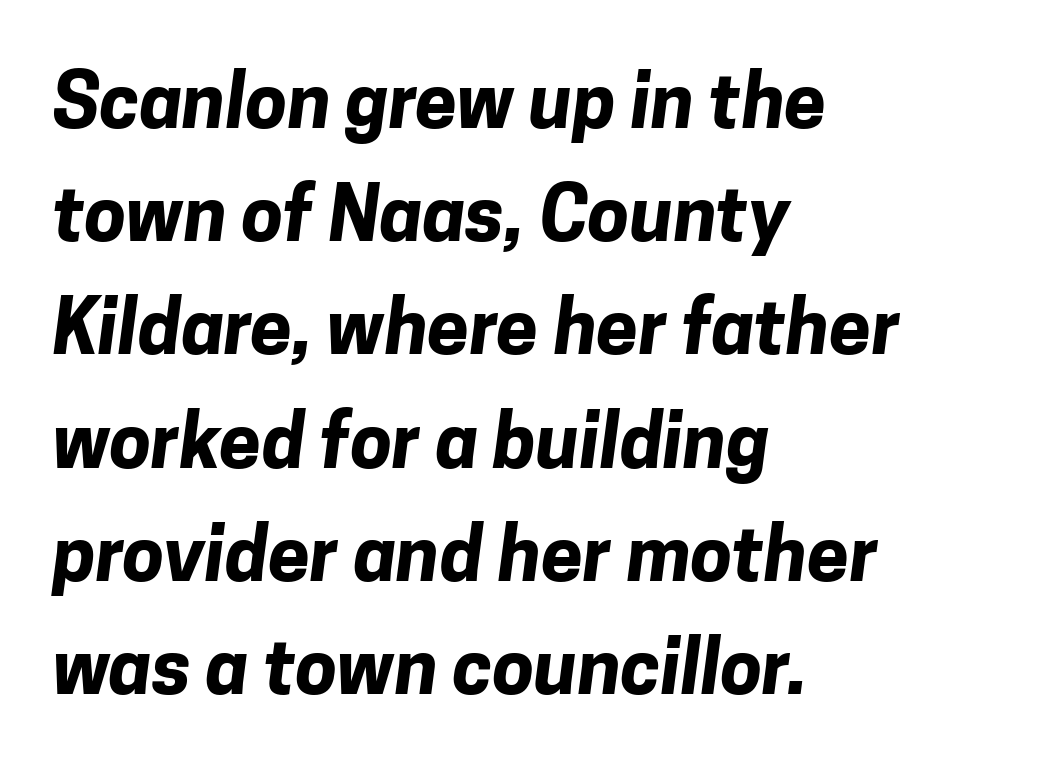
These lines are rendered in a variable-pitch font. Students, this is bold: see how much ink each stroke carries. This sample uses plain, unmodified letter spacing. This rendering employs a face without finishing strokes, i.e., a sans-serif. The vertical gap from one line to the next is medium. Only glyphs here, with clear space below each row.
